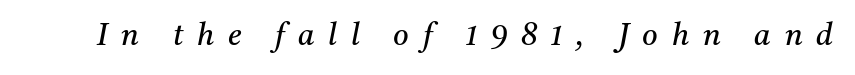
This sample has the flowing, uneven cadence of proportional lettering. Think standard paragraph weight, or any step lighter than that. The passage shown has open, widely tracked lettering throughout. The passage shown is not underscored anywhere. Italic: yes, the glyphs are oblique.
